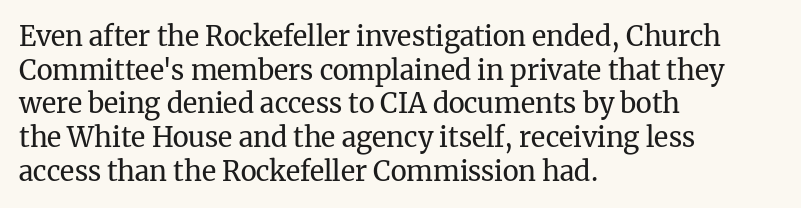
Whoever set this chose a conventional vertical rhythm. Each stroke keeps to a modest, everyday thickness or less. Is there any slant? The stems are plumb. Any mark beneath the type? The region is blank. Horizontal alignment here is leftward, the default for most running prose.
